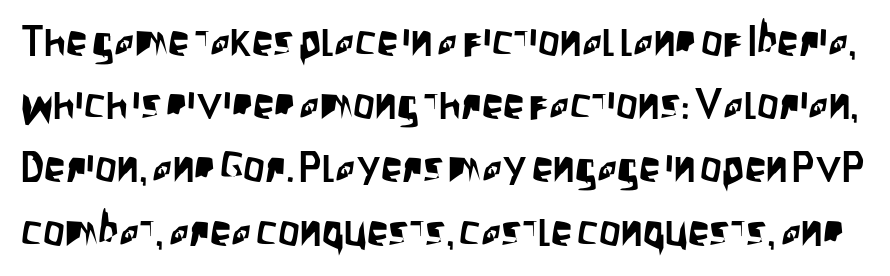
Quick note: interline space is typical. The horizontal fit of the characters is conventional and even. Do the characters align in a grid? No, the font is proportional. Note: no serifs on the glyphs. Do the letters lean? They stand straight.
